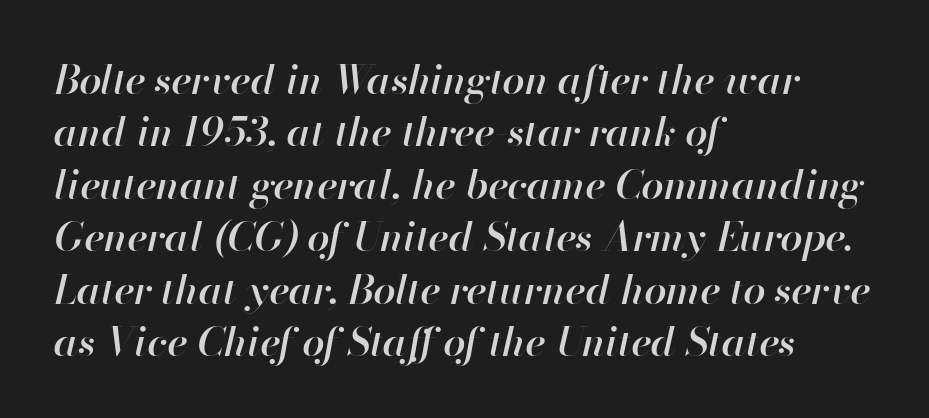
Q: Is the text bold? A: Semi-bold.
Q: Is the text italic (slanted)? A: Yes, it leans right by about 13 degrees.
Q: Is the text underlined? A: No.
Q: How is the paragraph aligned? A: Left-aligned.
Q: Is the spacing between letters normal or unusually wide? A: Normal.
Q: Is the spacing between lines tight, normal or loose? A: Normal.
Q: Width (condensed, normal, or wide)? A: Normal.
Q: Stroke contrast? A: High.
Q: x-height? A: Small.
Q: Monospaced? A: No.
